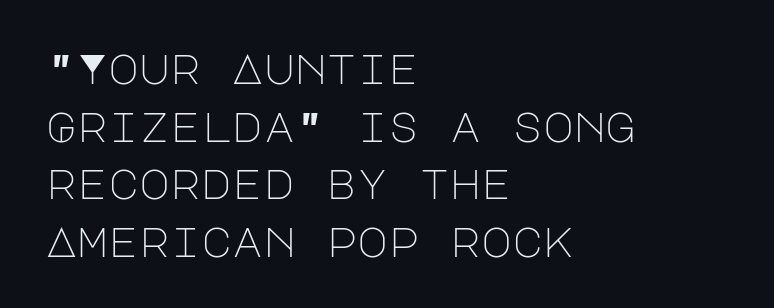
{"serif": "no", "italic": "no", "bold": "no", "weight": "light", "width": "normal", "stroke_contrast": "low", "x_height": "large", "underline": "no", "align": "left", "line_spacing": "normal", "line_spacing_ratio": 1.37, "letter_spacing": "normal", "letter_spacing_em": 0.0, "glyph_px": 42}
